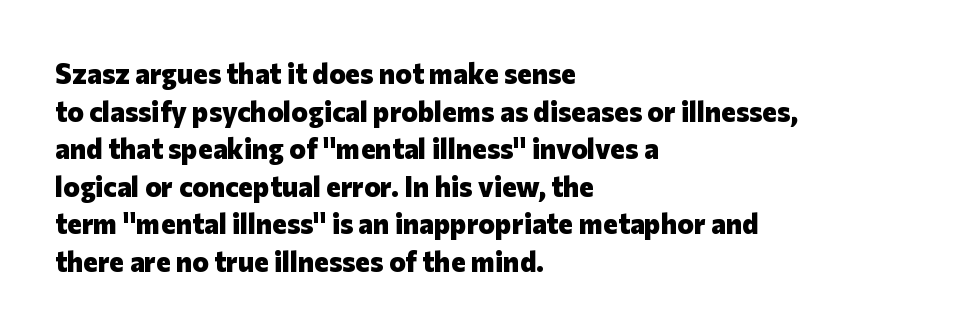
{"serif": "no", "italic": "no", "bold": "yes", "weight": "heavy", "width": "normal", "stroke_contrast": "low", "x_height": "medium", "monospaced": "no", "underline": "no", "align": "left", "line_spacing": "normal", "line_spacing_ratio": 1.34, "letter_spacing": "normal", "letter_spacing_em": 0.0, "glyph_px": 28}
